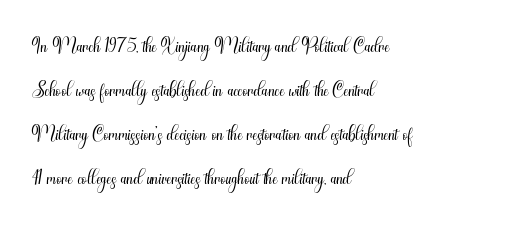
{"serif": "no", "bold": "no", "weight": "light", "width": "condensed", "stroke_contrast": "medium", "x_height": "small", "monospaced": "no", "underline": "no", "align": "left", "line_spacing": "normal", "line_spacing_ratio": 1.47, "letter_spacing": "normal", "letter_spacing_em": 0.0, "glyph_px": 30}
